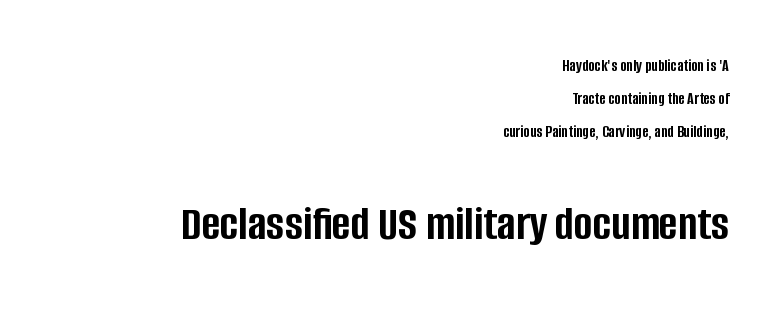
{"serif": "no", "italic": "no", "bold": "yes", "weight": "semibold", "width": "condensed", "stroke_contrast": "low", "x_height": "large", "monospaced": "no", "underline": "no", "align": "right", "line_spacing": "loose", "line_spacing_ratio": 1.95, "letter_spacing": "normal", "letter_spacing_em": 0.0, "larger_block": "second", "size_ratio": 2.94, "glyph_px": 50}
